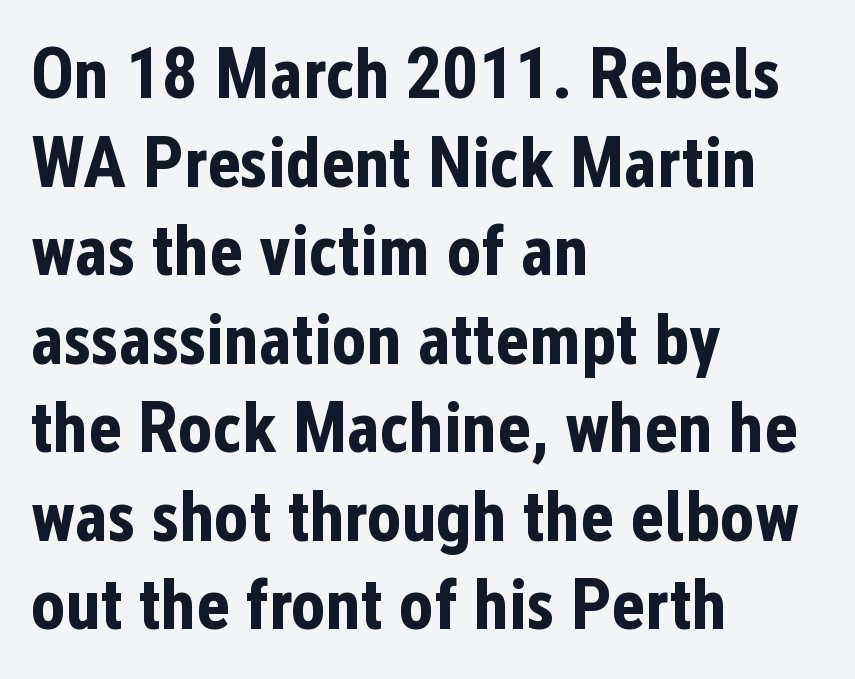
The image shows 72 px bold, condensed sans-serif type, upright; set left-aligned, line spacing 1.23x, normal letter spacing, not underlined; low stroke contrast and a medium x-height.
